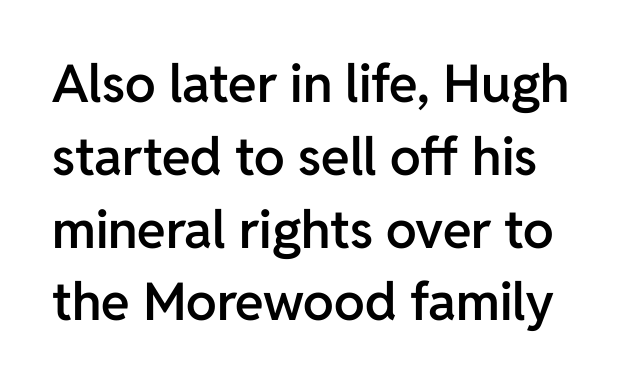
The image shows 52 px semibold sans-serif type, upright; set normal line spacing (1.4x), normal letter spacing, not underlined; low stroke contrast and a medium x-height.
